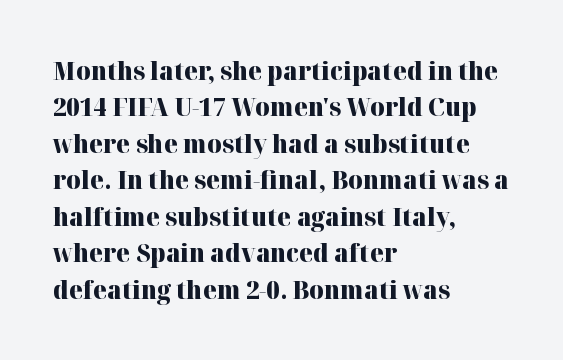
{"italic": "no", "bold": "yes", "underline": "no", "align": "left", "line_spacing": "normal", "line_spacing_ratio": 1.46, "letter_spacing": "normal", "letter_spacing_em": 0.0, "glyph_px": 25}
